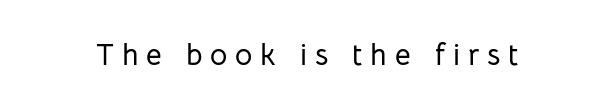
The image shows 30 px sans-serif type, upright; set unusually wide letter spacing (+0.26 em), not underlined; low stroke contrast and a medium x-height.
